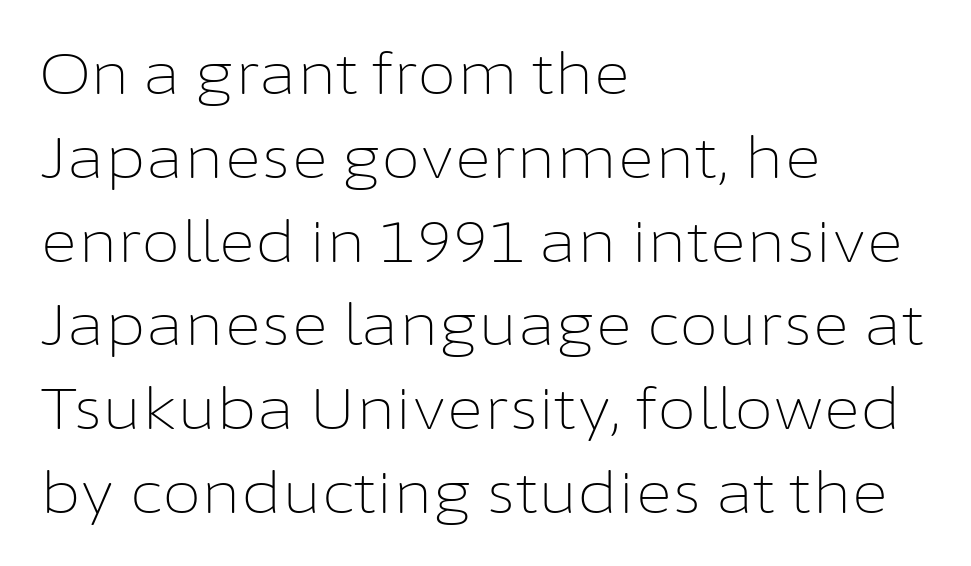
The image shows 57 px light sans-serif type, upright; set left-aligned, normal line spacing (1.47x), normal letter spacing, not underlined; low stroke contrast and a medium x-height.
